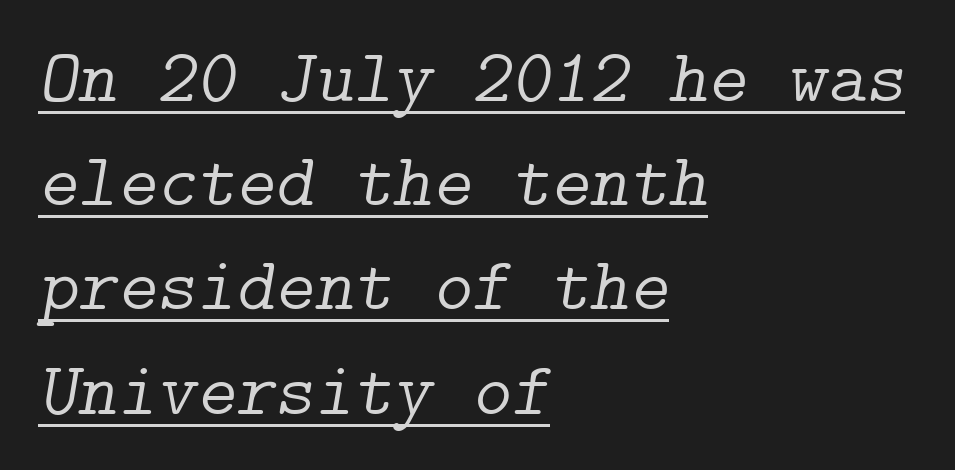
Q: Is the text bold? A: No.
Q: Is the text italic (slanted)? A: Yes, it leans right by about 9 degrees.
Q: Is the typeface a serif or a sans-serif typeface? A: Serif.
Q: Is the text underlined? A: Yes.
Q: How is the paragraph aligned? A: Left-aligned.
Q: Is the spacing between letters normal or unusually wide? A: Normal.
Q: Is the spacing between lines tight, normal or loose? A: Normal.
Q: Width (condensed, normal, or wide)? A: Normal.
Q: Stroke contrast? A: Low.
Q: x-height? A: Medium.
